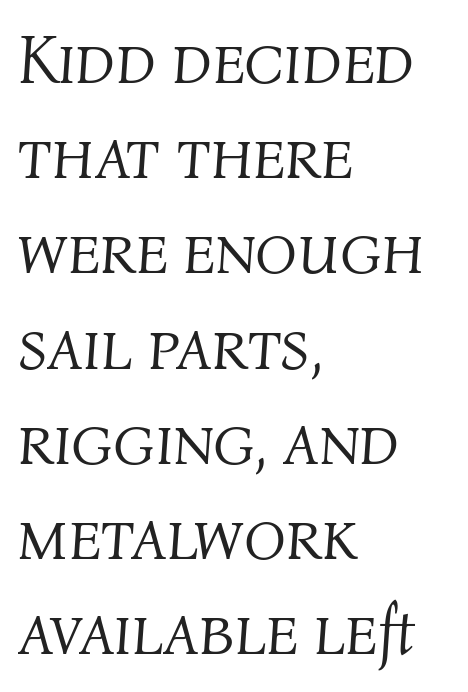
The image shows 69 px light type, italic (leaning right); set left-aligned, normal line spacing (1.38x), normal letter spacing, not underlined; medium stroke contrast and a medium x-height.
